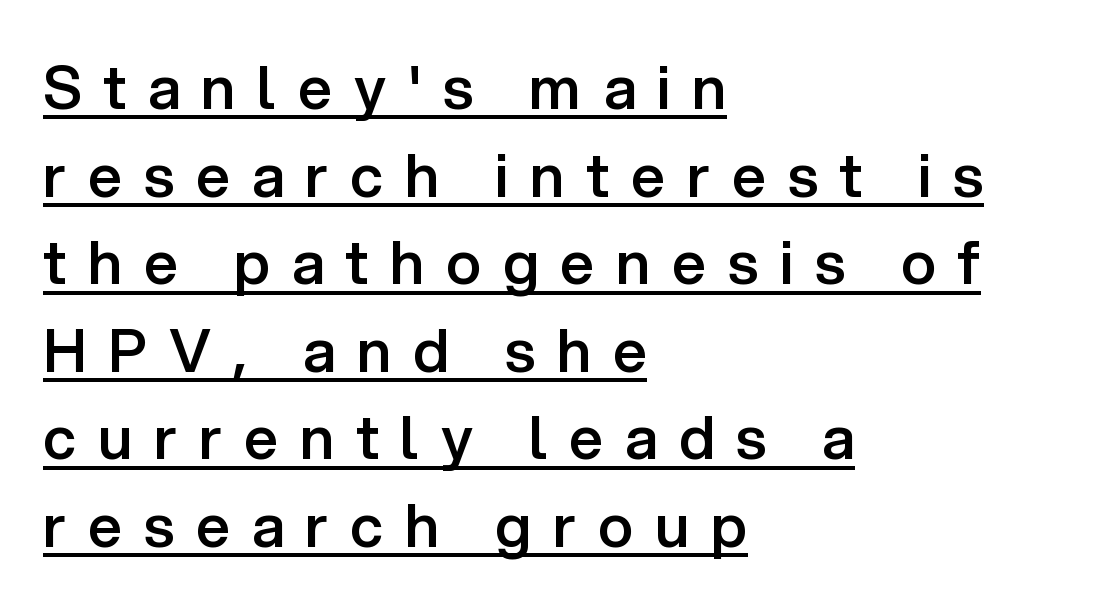
The image shows 60 px semibold sans-serif type, upright; set left-aligned, normal line spacing (1.46x), unusually wide letter spacing (+0.36 em), underlined; low stroke contrast and a medium x-height.
